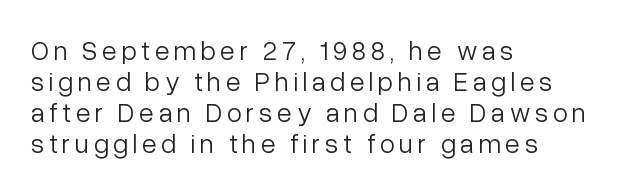
Q: Is the text bold? A: No.
Q: Is the text italic (slanted)? A: No, it is upright.
Q: Is the text underlined? A: No.
Q: How is the paragraph aligned? A: Left-aligned.
Q: Is the spacing between lines tight, normal or loose? A: Tight.
